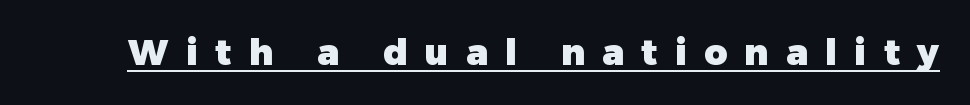
The image shows 35 px heavy sans-serif type, upright; set unusually wide letter spacing (+0.5 em), underlined; low stroke contrast and a medium x-height.
